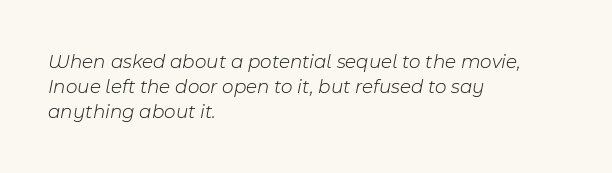
Q: Is the text bold? A: No.
Q: Is the text italic (slanted)? A: Yes, it leans right by about 11 degrees.
Q: Is the text underlined? A: No.
Q: How is the paragraph aligned? A: Left-aligned.
Q: Is the spacing between letters normal or unusually wide? A: Normal.
Q: Is the spacing between lines tight, normal or loose? A: Normal.
